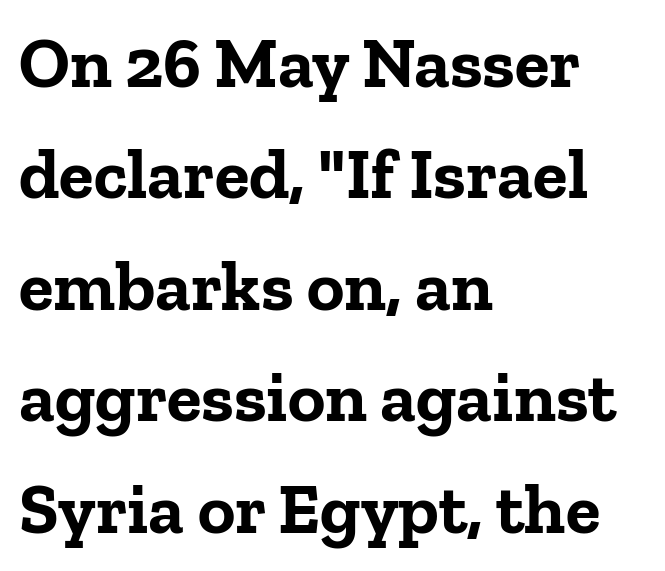
Varying glyph widths throughout — classic text-font behaviour. Typographic density is high because the face is bold. No italicization has been applied; the sample stays upright. Line beginnings align vertically; line endings do not.
